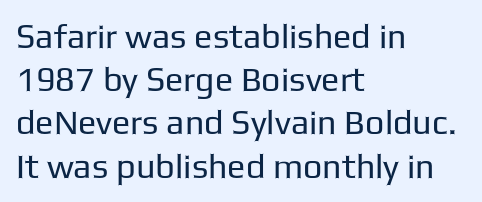
The image shows 34 px regular-weight sans-serif type, upright; set left-aligned, normal line spacing (1.27x), normal letter spacing, not underlined; low stroke contrast and a medium x-height.
